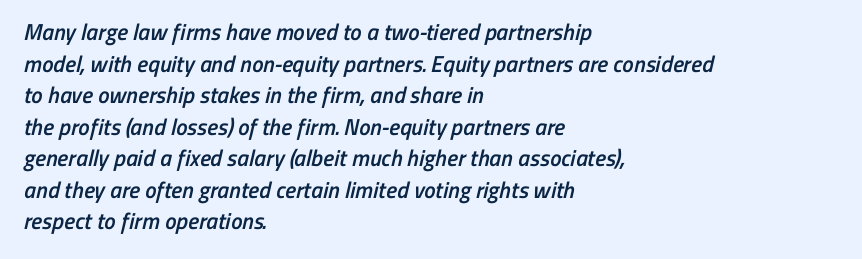
The image shows 23 px text type; set left-aligned, normal line spacing (1.37x), normal letter spacing, not underlined.
